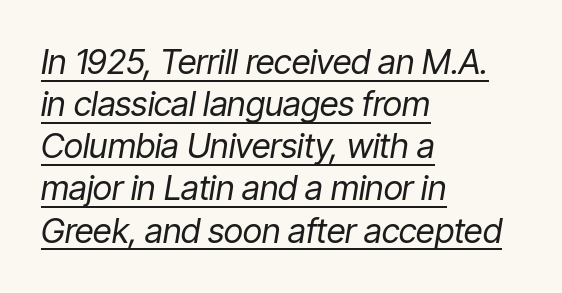
Slant detected: the letters are inclined. Is the type heavy? It reads as light-to-regular instead. Every row of glyphs begins at an identical x-position on the left. Proportional: the letters do not fall into vertical columns. Honestly, the letter spacing is just normal — you wouldn't notice it. Underlined type.
